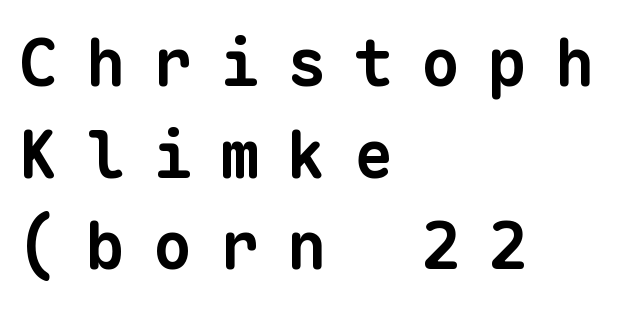
Q: Is the text bold? A: Yes.
Q: Is the typeface a serif or a sans-serif typeface? A: Sans-serif.
Q: Is the text underlined? A: No.
Q: How is the paragraph aligned? A: Left-aligned.
Q: Is the spacing between letters normal or unusually wide? A: Unusually wide.
Q: Is the spacing between lines tight, normal or loose? A: Normal.
Q: Width (condensed, normal, or wide)? A: Normal.
Q: Stroke contrast? A: Low.
Q: x-height? A: Medium.
Q: Monospaced? A: Yes.
